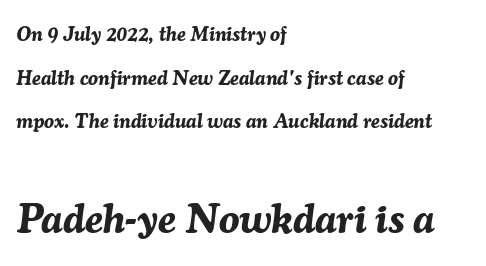
Q: Is the text bold? A: Yes.
Q: Is the text italic (slanted)? A: Yes, it leans right by about 7 degrees.
Q: Is the text underlined? A: No.
Q: How is the paragraph aligned? A: Left-aligned.
Q: Is the spacing between letters normal or unusually wide? A: Normal.
Q: Is the spacing between lines tight, normal or loose? A: Loose.
Q: Which block of text is set in a larger size, the first (top) or the second (bottom)? A: The second (bottom) one.
Q: Width (condensed, normal, or wide)? A: Normal.
Q: Stroke contrast? A: Medium.
Q: x-height? A: Medium.
Q: Monospaced? A: No.
